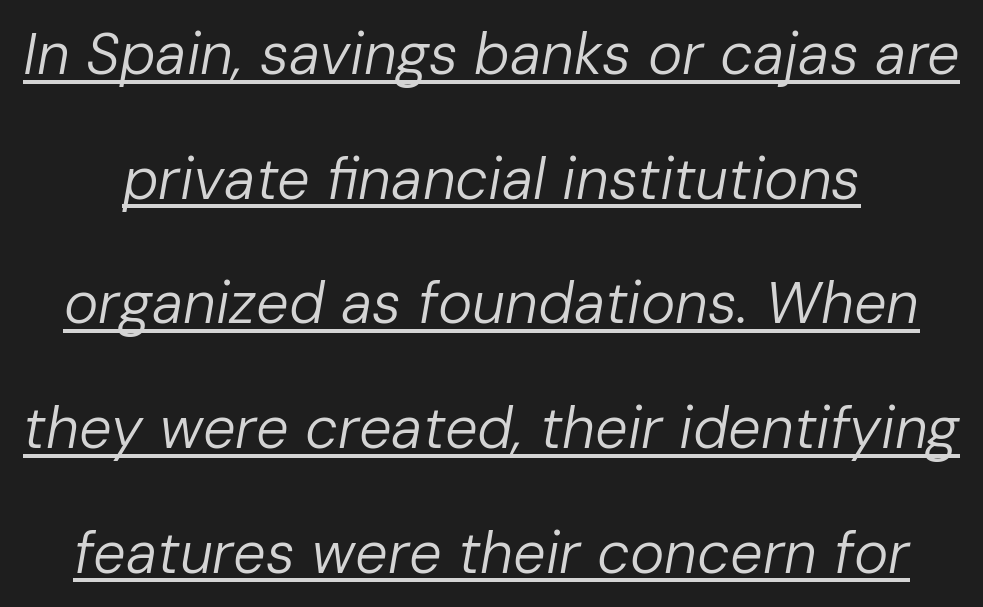
{"italic": "yes", "lean": "right", "slant_degrees": 10, "bold": "no", "weight": "regular", "width": "normal", "stroke_contrast": "low", "x_height": "medium", "monospaced": "no", "underline": "yes", "line_spacing": "loose", "line_spacing_ratio": 2.15, "letter_spacing": "normal", "letter_spacing_em": 0.0, "glyph_px": 58}
